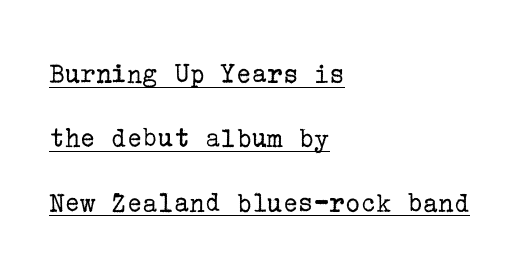
Widely set lines give the paragraph a tall, airy silhouette. Font category for this specimen: serif. Underlined type. Unlike italic type, these characters show no tilt at all.
